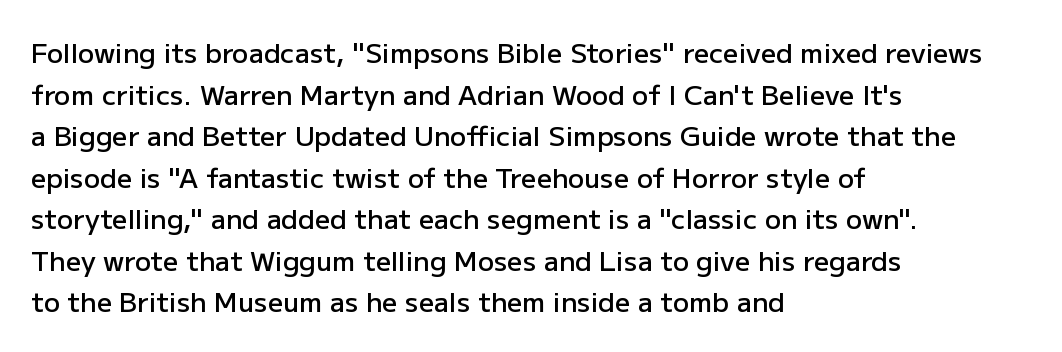
The image shows 27 px text type, upright; set left-aligned, normal line spacing (1.54x), normal letter spacing, not underlined.
